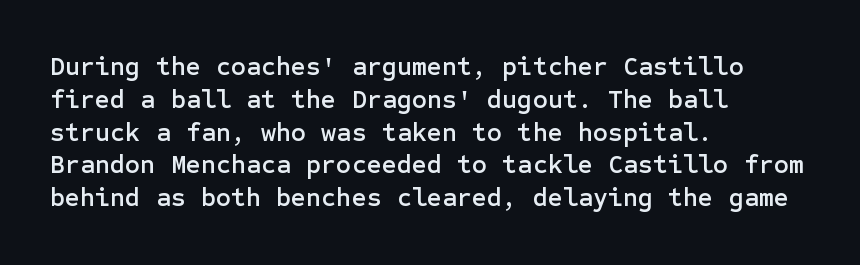
{"italic": "no", "underline": "no", "align": "left", "line_spacing": "normal", "line_spacing_ratio": 1.26, "letter_spacing": "normal", "letter_spacing_em": 0.0, "glyph_px": 26}
